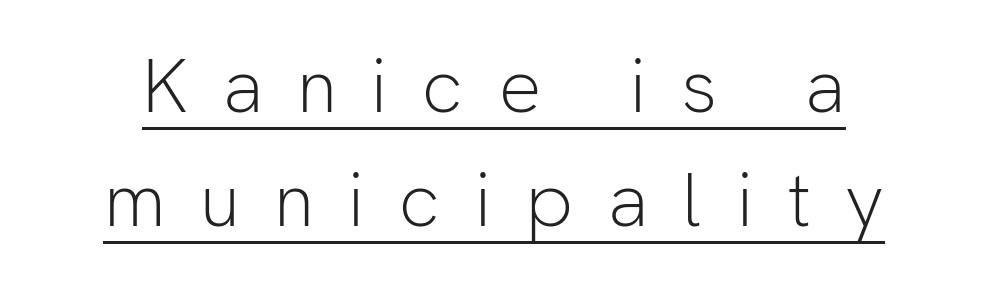
The image shows 76 px light sans-serif type, upright; set normal line spacing (1.5x), unusually wide letter spacing (+0.45 em), underlined; low stroke contrast and a medium x-height.
